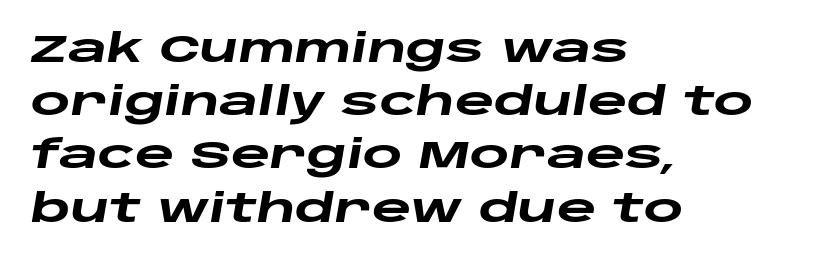
The compositor pushed each line to the left boundary. The line-height multiplier appears to be the usual default. Is the type bold? Yes — the strokes are clearly thick and heavy. The face used here is proportionally spaced, like ordinary book or web type. Underline: absent. Style check: oblique.
